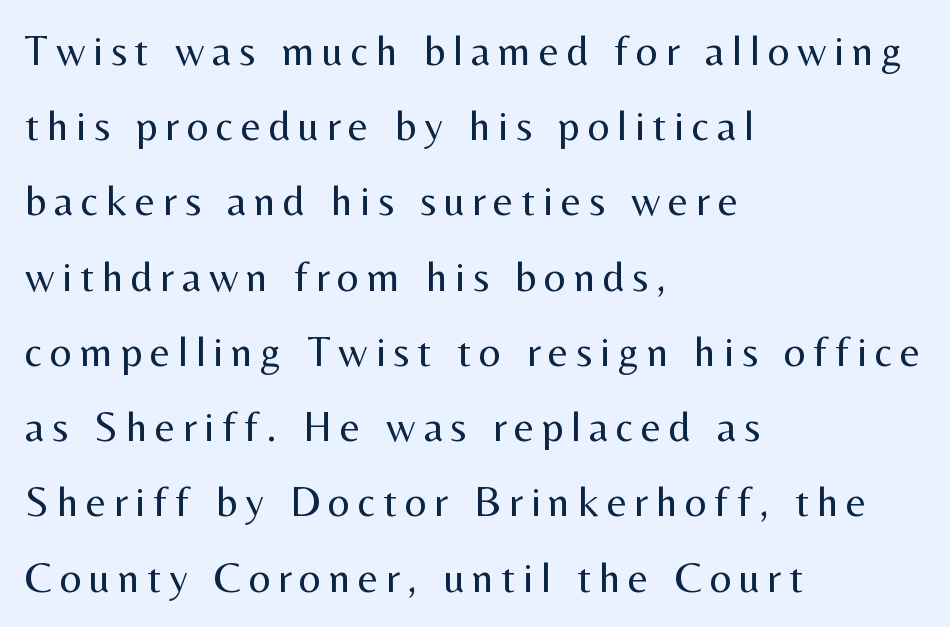
{"serif": "no", "italic": "no", "bold": "no", "weight": "regular", "width": "normal", "stroke_contrast": "medium", "x_height": "medium", "monospaced": "no", "underline": "no", "align": "left", "line_spacing_ratio": 1.75, "glyph_px": 43}
